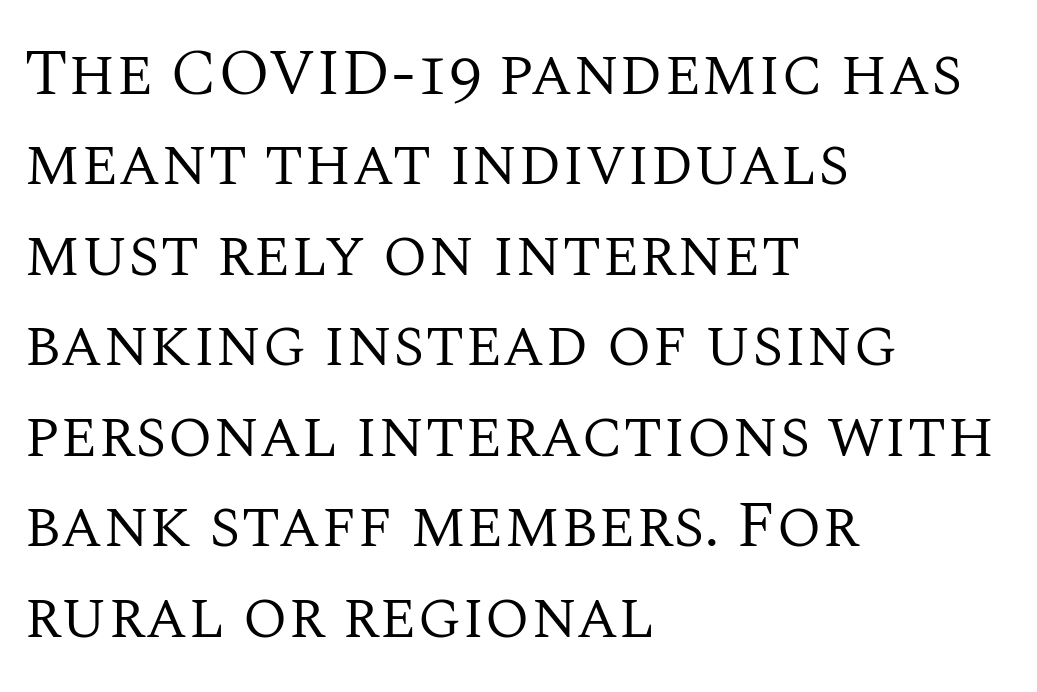
A bare baseline throughout the passage. The letters carry serifs — small finishing strokes at the ends of their stems. Is this a fixed-width face? No — the glyphs have proportional, varying widths. Rendered with straight, roman letterforms. The designer left line spacing at the default. Horizontal alignment here is leftward, the default for most running prose.
